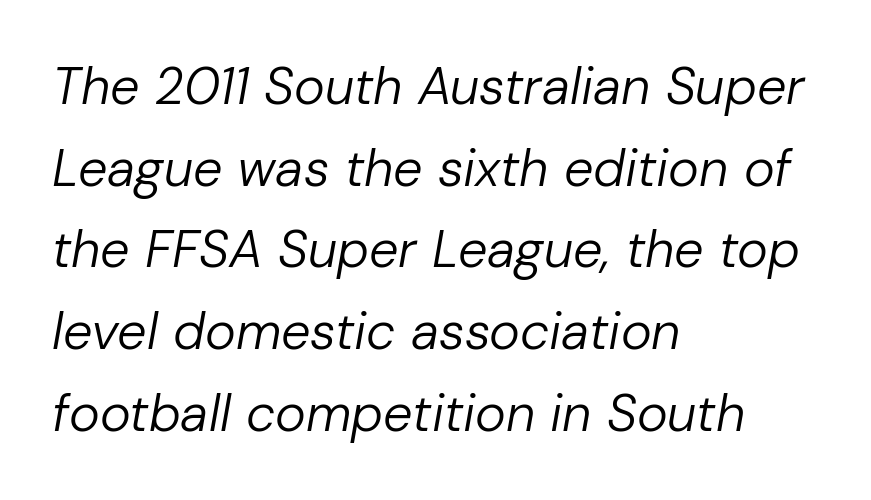
Just letters on the line, the space beneath them empty. Notice how descenders clear the ascenders below comfortably — that's standard leading. There is no visible air inserted between adjacent glyphs. Quick note: italic.
